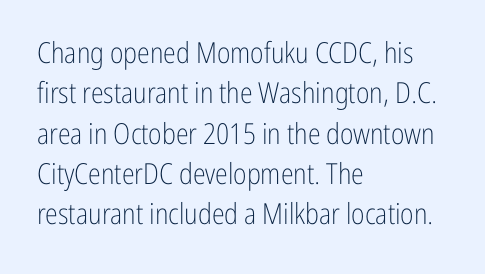
Q: Is the text bold? A: No.
Q: Is the text italic (slanted)? A: No, it is upright.
Q: Is the typeface a serif or a sans-serif typeface? A: Sans-serif.
Q: Is the text underlined? A: No.
Q: How is the paragraph aligned? A: Left-aligned.
Q: Is the spacing between letters normal or unusually wide? A: Normal.
Q: Is the spacing between lines tight, normal or loose? A: Normal.
Q: Width (condensed, normal, or wide)? A: Condensed.
Q: Stroke contrast? A: Low.
Q: x-height? A: Medium.
Q: Monospaced? A: No.
